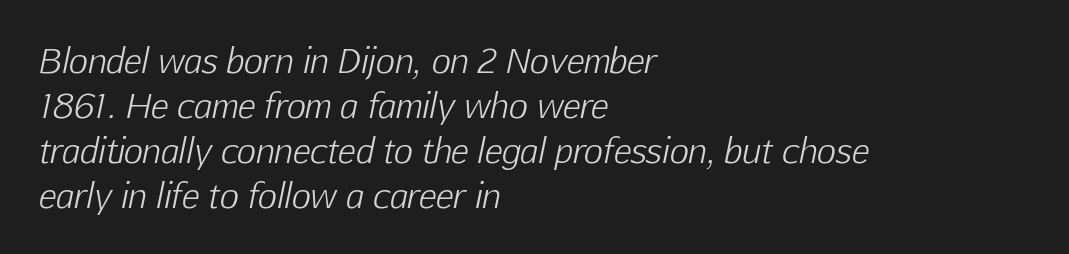
{"italic": "yes", "lean": "right", "slant_degrees": 12, "bold": "no", "weight": "light", "width": "normal", "stroke_contrast": "low", "x_height": "medium", "monospaced": "no", "underline": "no", "align": "left", "line_spacing": "normal", "line_spacing_ratio": 1.36, "letter_spacing": "normal", "letter_spacing_em": 0.0, "glyph_px": 33}
